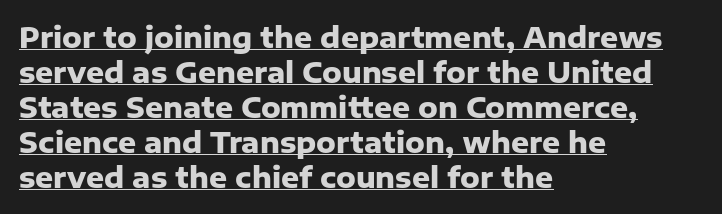
{"serif": "no", "italic": "no", "bold": "yes", "weight": "heavy", "width": "normal", "stroke_contrast": "low", "x_height": "medium", "monospaced": "no", "underline": "yes", "align": "left", "line_spacing": "normal", "line_spacing_ratio": 1.25, "letter_spacing": "normal", "letter_spacing_em": 0.0, "glyph_px": 28}
